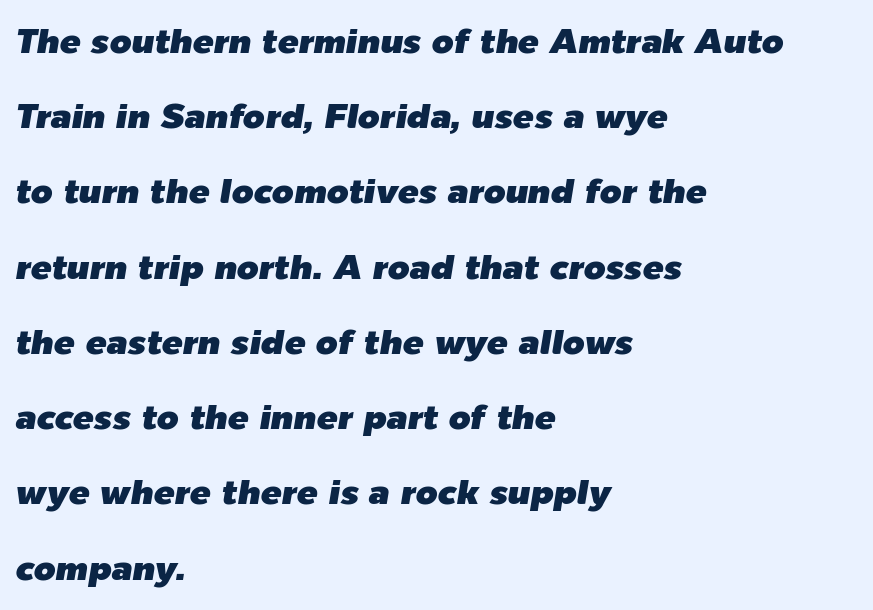
Q: Is the text italic (slanted)? A: Yes, it leans right by about 9 degrees.
Q: Is the text underlined? A: No.
Q: How is the paragraph aligned? A: Left-aligned.
Q: Is the spacing between letters normal or unusually wide? A: Normal.
Q: Is the spacing between lines tight, normal or loose? A: Loose.
Q: Width (condensed, normal, or wide)? A: Normal.
Q: Stroke contrast? A: Low.
Q: x-height? A: Medium.
Q: Monospaced? A: No.
